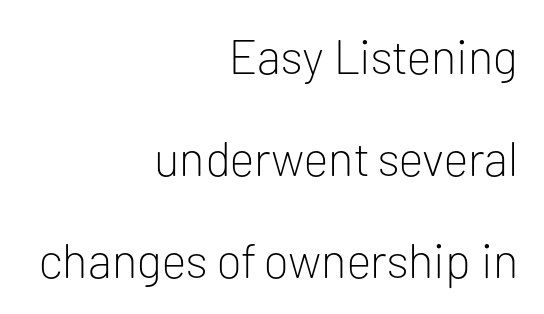
The specimen omits any rule beneath the text block's lines. One glance says open: line gaps are wider than usual. Each letter keeps its own natural width here, so spacing adapts to shape. No heavy texture on the line: the type isn't bold. Does the lettering tilt? It doesn't — this is upright.
